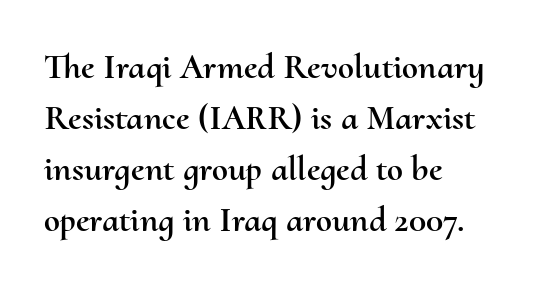
Q: Is the text italic (slanted)? A: No, it is upright.
Q: Is the text underlined? A: No.
Q: How is the paragraph aligned? A: Left-aligned.
Q: Is the spacing between letters normal or unusually wide? A: Normal.
Q: Is the spacing between lines tight, normal or loose? A: Normal.
Q: Width (condensed, normal, or wide)? A: Normal.
Q: Stroke contrast? A: Medium.
Q: x-height? A: Small.
Q: Monospaced? A: No.
